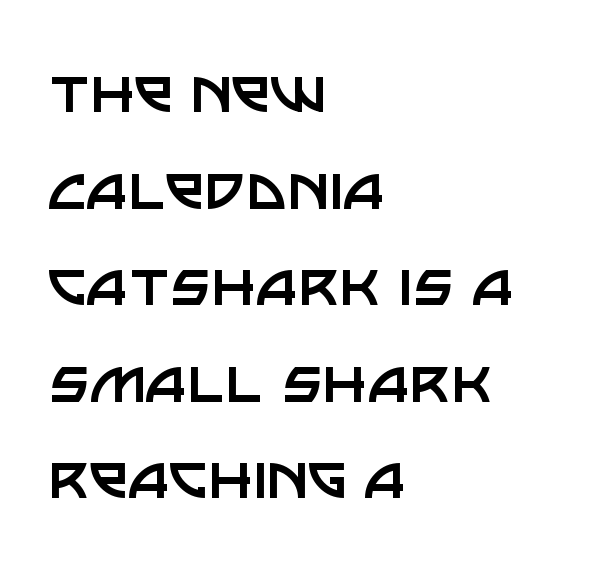
{"serif": "no", "italic": "no", "bold": "no", "weight": "regular", "width": "normal", "stroke_contrast": "low", "x_height": "large", "monospaced": "no", "underline": "no", "align": "left", "line_spacing": "normal", "line_spacing_ratio": 1.36, "letter_spacing": "normal", "letter_spacing_em": 0.0, "glyph_px": 71}
